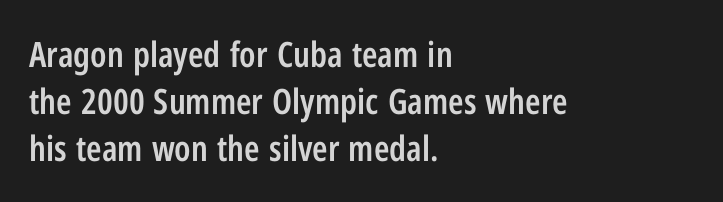
{"serif": "no", "italic": "no", "bold": "semi", "weight": "semibold", "width": "condensed", "stroke_contrast": "low", "x_height": "medium", "monospaced": "no", "underline": "no", "align": "left", "line_spacing": "normal", "line_spacing_ratio": 1.35, "letter_spacing": "normal", "letter_spacing_em": 0.0, "glyph_px": 35}
